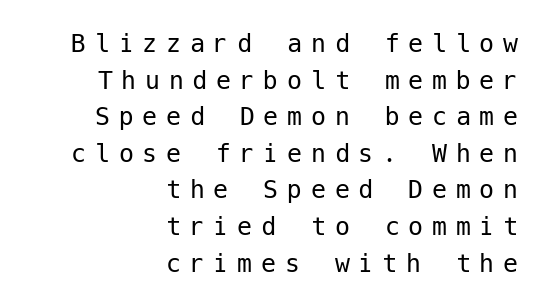
Q: Is the text bold? A: No.
Q: Is the text italic (slanted)? A: No, it is upright.
Q: Is the typeface a serif or a sans-serif typeface? A: Sans-serif.
Q: Is the text underlined? A: No.
Q: How is the paragraph aligned? A: Right-aligned.
Q: Is the spacing between letters normal or unusually wide? A: Unusually wide.
Q: Width (condensed, normal, or wide)? A: Normal.
Q: Stroke contrast? A: Low.
Q: x-height? A: Medium.
